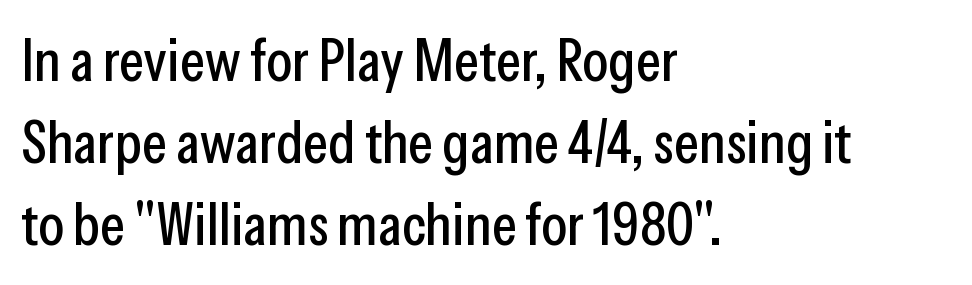
{"serif": "no", "italic": "no", "width": "condensed", "stroke_contrast": "low", "x_height": "medium", "monospaced": "no", "underline": "no", "align": "left", "line_spacing": "normal", "line_spacing_ratio": 1.37, "letter_spacing": "normal", "letter_spacing_em": 0.0, "glyph_px": 60}
